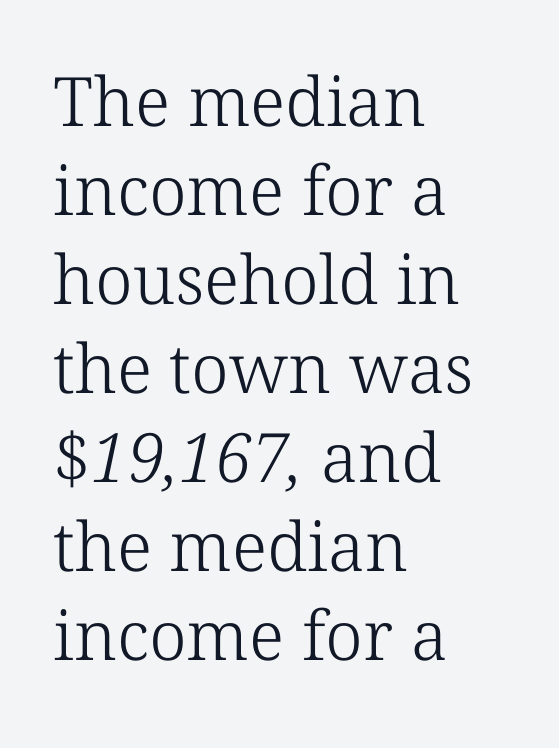
{"serif": "yes", "bold": "no", "weight": "light", "width": "normal", "stroke_contrast": "low", "x_height": "medium", "monospaced": "no", "underline": "no", "align": "left", "line_spacing": "normal", "line_spacing_ratio": 1.31, "letter_spacing": "normal", "letter_spacing_em": 0.0, "glyph_px": 68}
